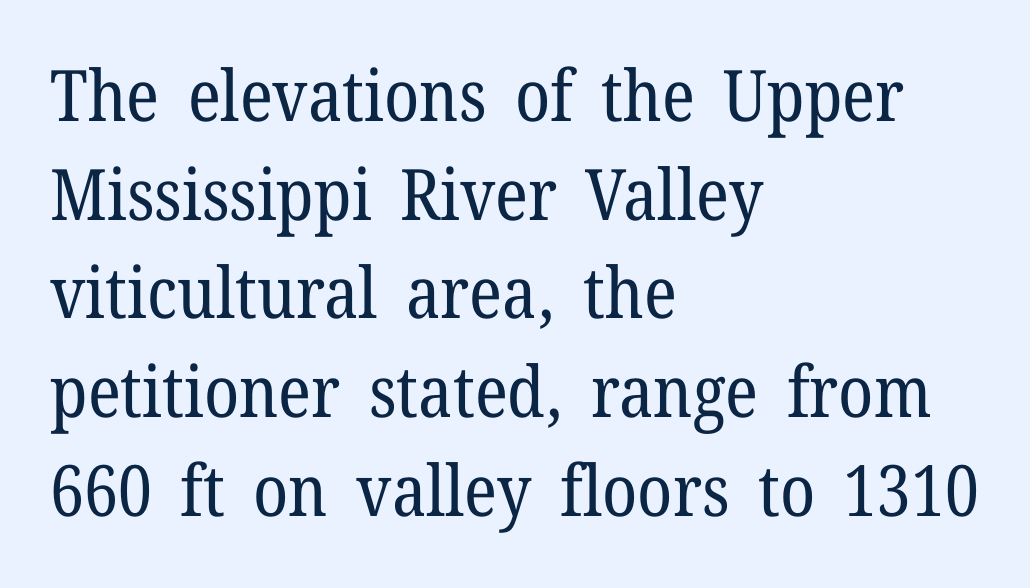
Q: Is the text bold? A: No.
Q: Is the text italic (slanted)? A: No, it is upright.
Q: Is the typeface a serif or a sans-serif typeface? A: Serif.
Q: Is the text underlined? A: No.
Q: How is the paragraph aligned? A: Left-aligned.
Q: Is the spacing between letters normal or unusually wide? A: Normal.
Q: Is the spacing between lines tight, normal or loose? A: Normal.
Q: Width (condensed, normal, or wide)? A: Normal.
Q: Stroke contrast? A: Low.
Q: x-height? A: Medium.
Q: Monospaced? A: No.
